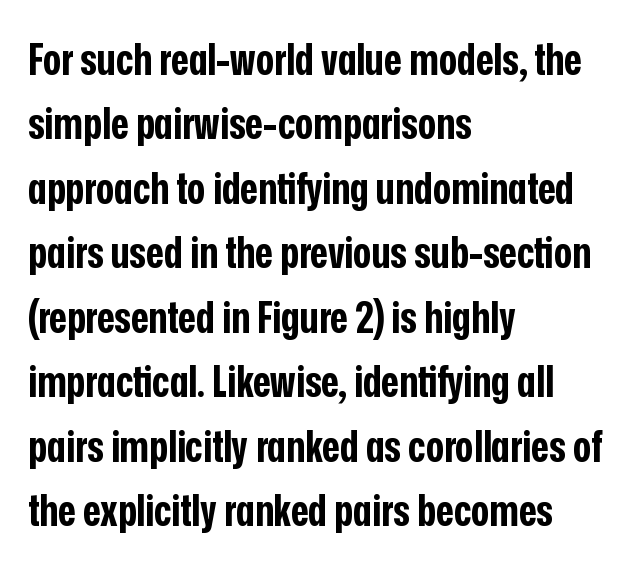
Q: Is the text bold? A: Yes.
Q: Is the text italic (slanted)? A: No, it is upright.
Q: Is the typeface a serif or a sans-serif typeface? A: Sans-serif.
Q: Is the text underlined? A: No.
Q: How is the paragraph aligned? A: Left-aligned.
Q: Is the spacing between letters normal or unusually wide? A: Normal.
Q: Is the spacing between lines tight, normal or loose? A: Normal.
Q: Width (condensed, normal, or wide)? A: Condensed.
Q: Stroke contrast? A: Low.
Q: x-height? A: Medium.
Q: Monospaced? A: No.
